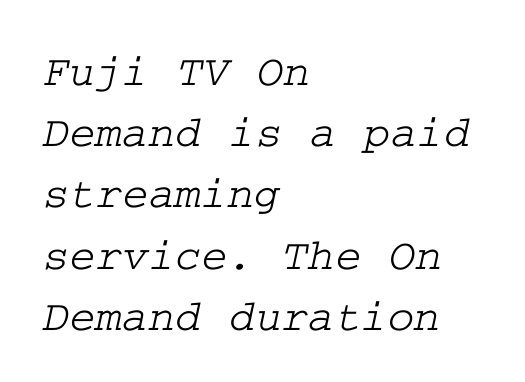
The image shows 45 px wide serif type; set left-aligned, normal line spacing (1.36x), normal letter spacing, not underlined; low stroke contrast and a medium x-height.
